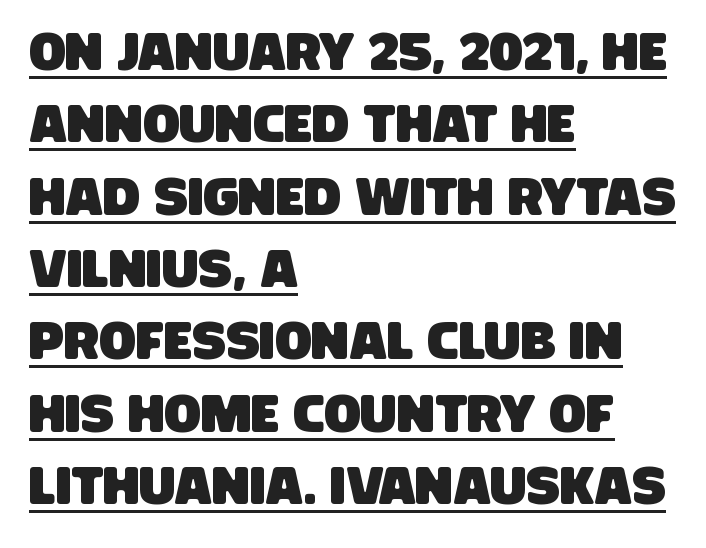
Q: Is the typeface a serif or a sans-serif typeface? A: Sans-serif.
Q: Is the text underlined? A: Yes.
Q: How is the paragraph aligned? A: Left-aligned.
Q: Is the spacing between letters normal or unusually wide? A: Normal.
Q: Is the spacing between lines tight, normal or loose? A: Normal.
Q: Width (condensed, normal, or wide)? A: Condensed.
Q: Stroke contrast? A: Low.
Q: x-height? A: Large.
Q: Monospaced? A: No.
